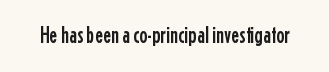
The image shows 24 px text type, upright; set normal letter spacing, not underlined.
